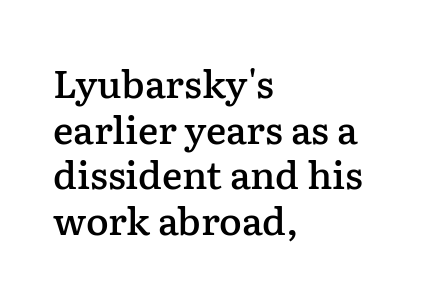
{"serif": "yes", "italic": "no", "bold": "semi", "weight": "semibold", "width": "normal", "stroke_contrast": "low", "x_height": "medium", "monospaced": "no", "underline": "no", "align": "left", "line_spacing_ratio": 1.2, "letter_spacing": "normal", "letter_spacing_em": 0.0, "glyph_px": 38}
